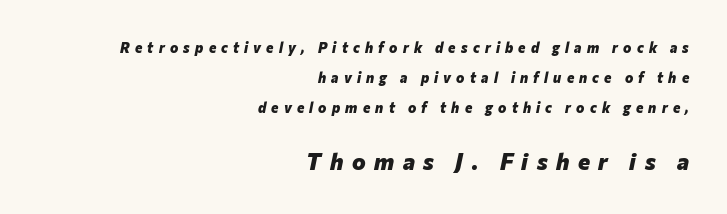
Q: Is the text bold? A: Yes.
Q: Is the text italic (slanted)? A: Yes, it leans right by about 12 degrees.
Q: Is the text underlined? A: No.
Q: How is the paragraph aligned? A: Right-aligned.
Q: Is the spacing between letters normal or unusually wide? A: Unusually wide.
Q: Is the spacing between lines tight, normal or loose? A: Loose.
Q: Which block of text is set in a larger size, the first (top) or the second (bottom)? A: The second (bottom) one.
